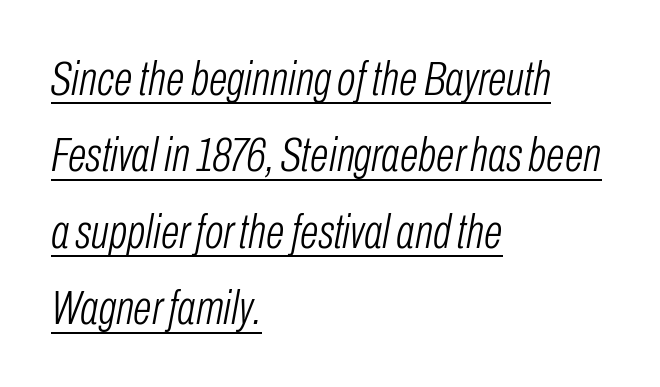
{"italic": "yes", "lean": "right", "slant_degrees": 10, "bold": "no", "weight": "light", "width": "condensed", "stroke_contrast": "low", "x_height": "medium", "monospaced": "no", "underline": "yes", "align": "left", "line_spacing": "normal", "line_spacing_ratio": 1.56, "letter_spacing": "normal", "letter_spacing_em": 0.0, "glyph_px": 49}
